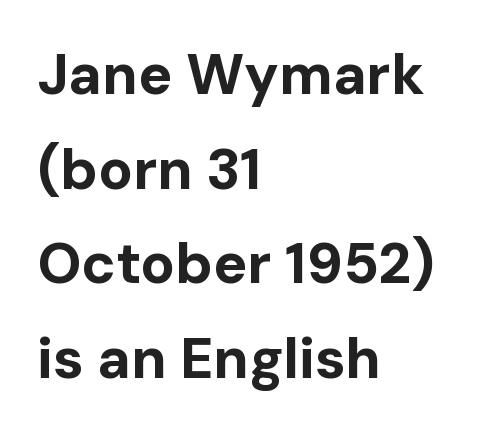
The image shows 57 px bold sans-serif type, upright; set left-aligned, normal line spacing (1.66x), normal letter spacing, not underlined; low stroke contrast and a medium x-height.
